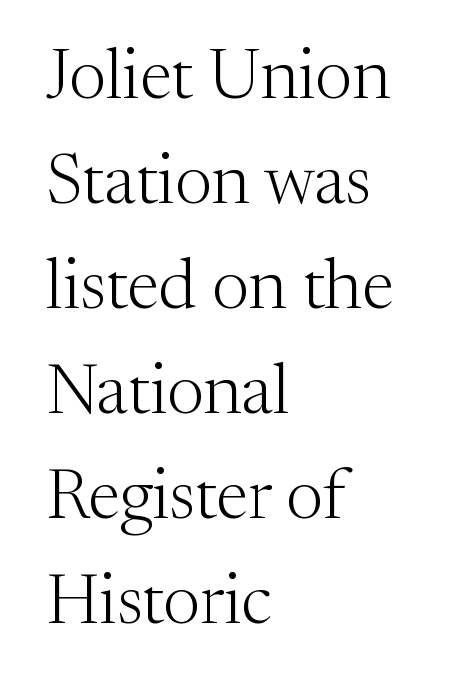
The cut favours lightness, reaching ordinary text weight at its darkest. You could call the tracking neutral — neither tight nor loose. If you drew a ruler down the left edge, every line would touch it. Vertical strokes here are truly vertical. Descenders are the only things crossing below the line.
